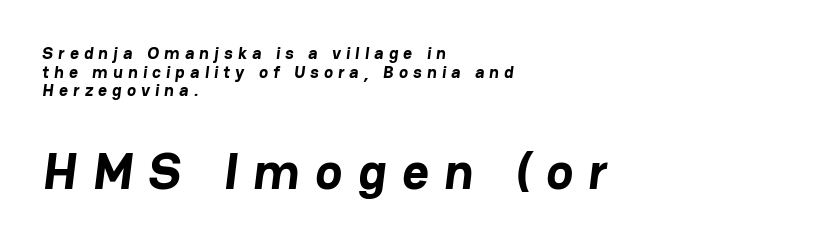
{"serif": "no", "bold": "yes", "weight": "bold", "width": "normal", "stroke_contrast": "low", "x_height": "medium", "monospaced": "no", "underline": "no", "align": "left", "line_spacing": "tight", "line_spacing_ratio": 1.09, "letter_spacing": "wide", "letter_spacing_em": 0.31, "larger_block": "second", "size_ratio": 3.0, "glyph_px": 51}
